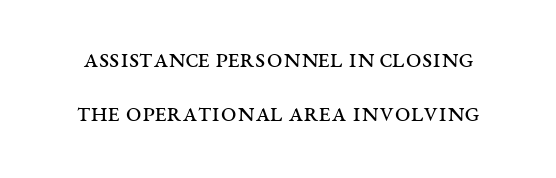
Italic: no, the glyphs are upright roman. Looks like regular typesetting: each glyph gets only the width it needs. Serifs: yes, visible at the terminals of the letterforms. Plain, unruled lines of type. Inter-character spacing is left at the font's built-in metrics. This reads as an unemphasized weight, regular at the heaviest.
